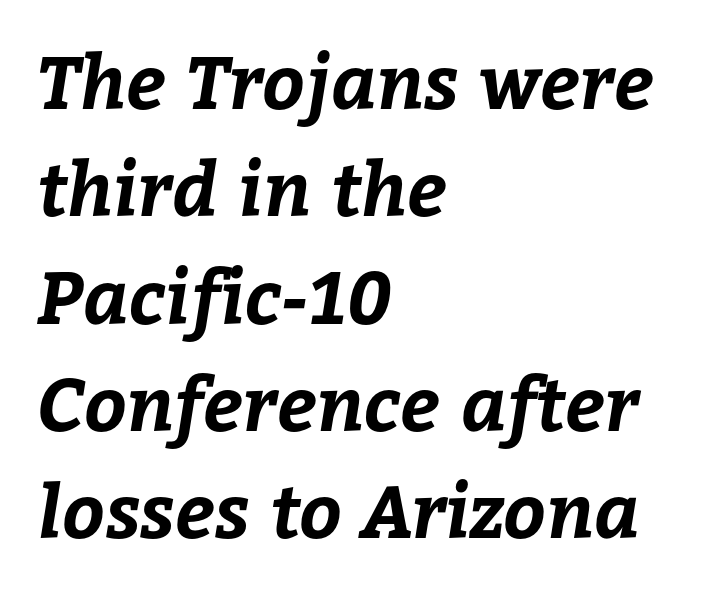
{"bold": "yes", "weight": "bold", "width": "normal", "stroke_contrast": "low", "x_height": "medium", "monospaced": "no", "underline": "no", "align": "left", "line_spacing": "normal", "line_spacing_ratio": 1.45, "letter_spacing": "normal", "letter_spacing_em": 0.0, "glyph_px": 74}
